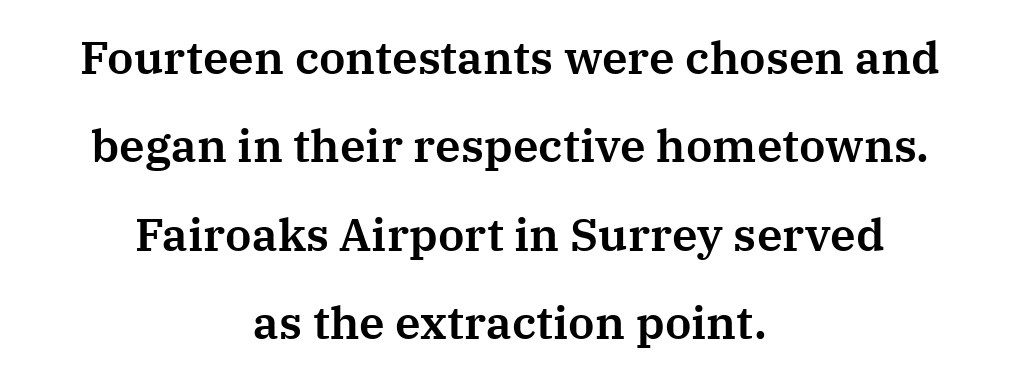
Decoration check: the copy has no underline. The rendering uses natural spacing where letterforms have individual widths. Old-style or modern, the face here clearly has serifs. Designer's note — italics off, roman on.
